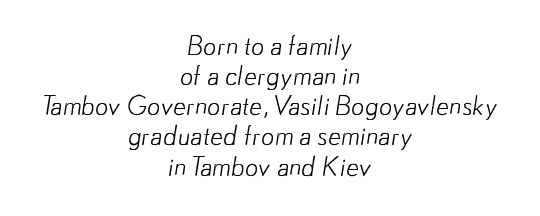
The image shows 26 px text type; set centered, line spacing 1.16x, normal letter spacing, not underlined.
